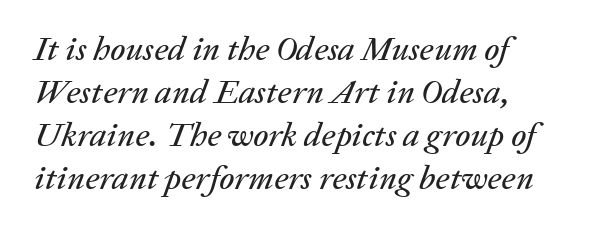
Q: Is the text italic (slanted)? A: Yes, it leans right by about 20 degrees.
Q: Is the text underlined? A: No.
Q: How is the paragraph aligned? A: Left-aligned.
Q: Is the spacing between letters normal or unusually wide? A: Normal.
Q: Is the spacing between lines tight, normal or loose? A: Normal.
Q: Width (condensed, normal, or wide)? A: Normal.
Q: Stroke contrast? A: Low.
Q: x-height? A: Medium.
Q: Monospaced? A: No.
